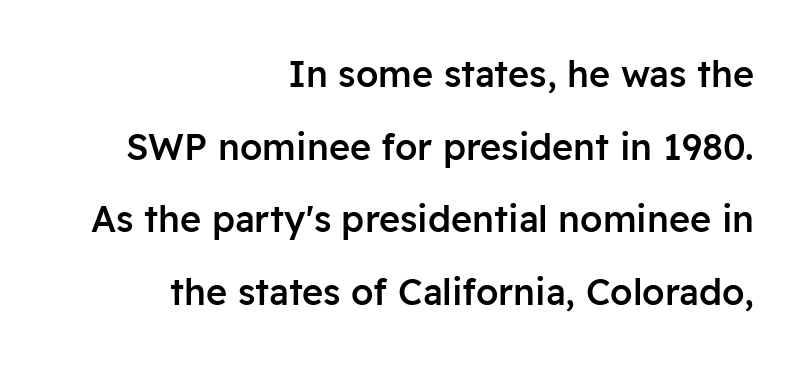
{"serif": "no", "italic": "no", "bold": "semi", "weight": "semibold", "width": "normal", "stroke_contrast": "low", "x_height": "medium", "monospaced": "no", "underline": "no", "align": "right", "line_spacing": "loose", "line_spacing_ratio": 2.02, "letter_spacing": "normal", "letter_spacing_em": 0.0, "glyph_px": 36}
